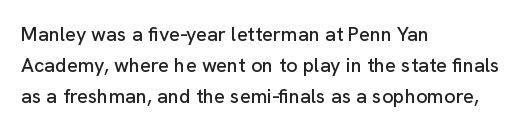
Letter spacing: default. This rendering uses left alignment, leaving the right contour irregular. The axis of the letterforms is exactly vertical. Evenly set lines give the paragraph a standard silhouette.
